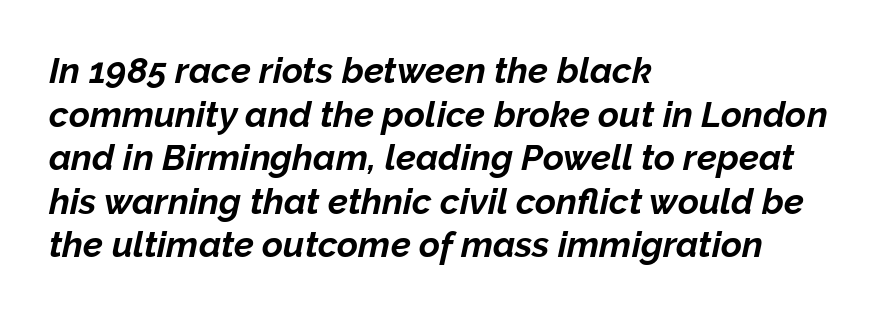
The image shows 36 px bold type, italic (leaning right); set left-aligned, line spacing 1.21x, normal letter spacing, not underlined; low stroke contrast and a medium x-height.
